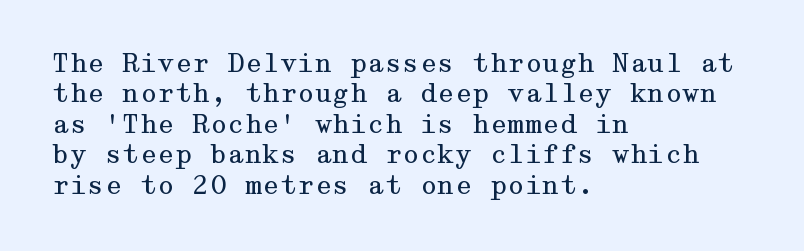
Q: Is the text bold? A: No.
Q: Is the text italic (slanted)? A: No, it is upright.
Q: Is the text underlined? A: No.
Q: How is the paragraph aligned? A: Left-aligned.
Q: Is the spacing between letters normal or unusually wide? A: Normal.
